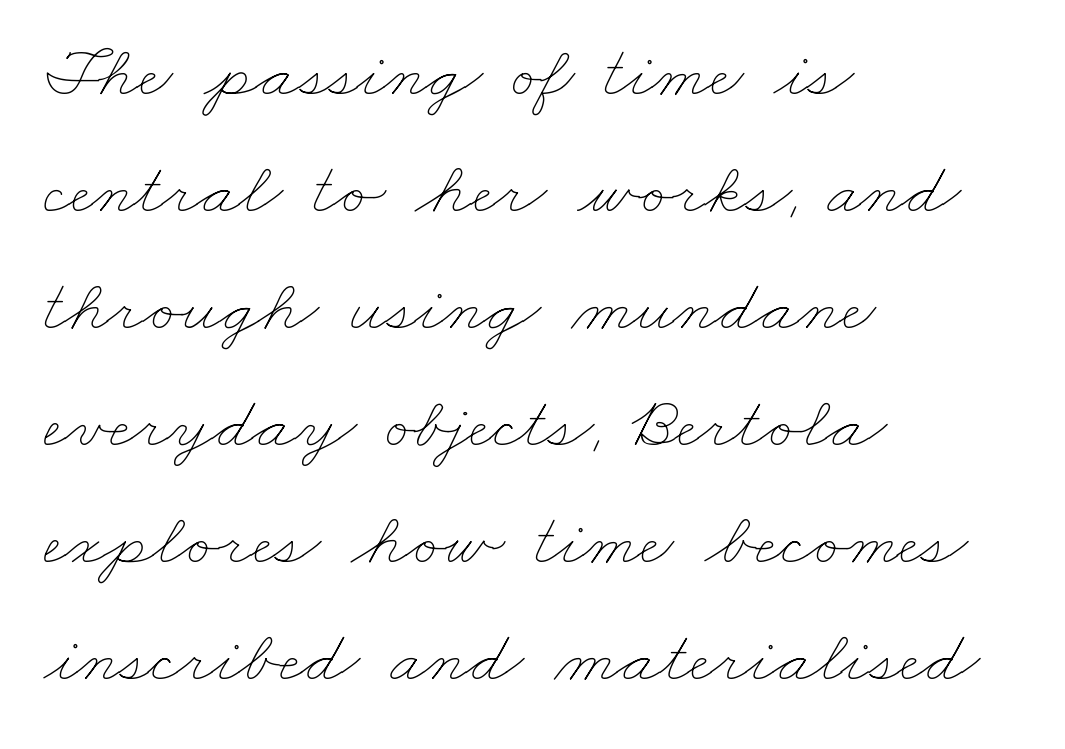
{"bold": "no", "weight": "thin", "width": "wide", "stroke_contrast": "low", "x_height": "small", "monospaced": "no", "underline": "no", "align": "left", "line_spacing": "normal", "line_spacing_ratio": 1.56, "letter_spacing": "normal", "letter_spacing_em": 0.0, "glyph_px": 75}
